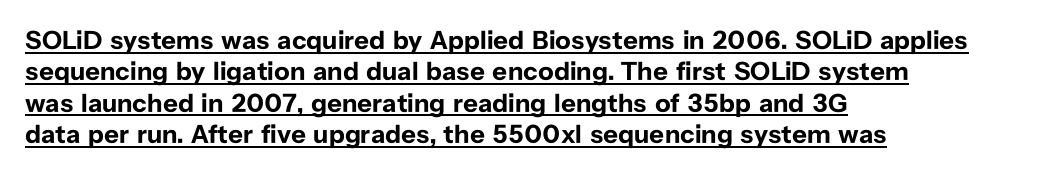
The image shows 26 px bold type, upright; set left-aligned, line spacing 1.21x, normal letter spacing, underlined.
